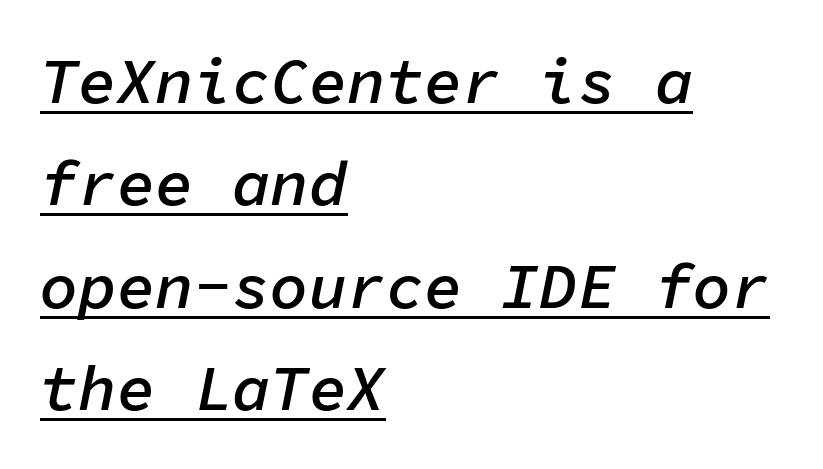
A typesetter would call this monospace, since all characters share one set width. Somebody hit Ctrl+U on this one — the words are underlined. The lettering tilts uniformly, giving the passage an italic look. A student would call this left alignment; a typographer would say flush left, rag right. Set as a demibold, roughly 600 on the weight scale.
